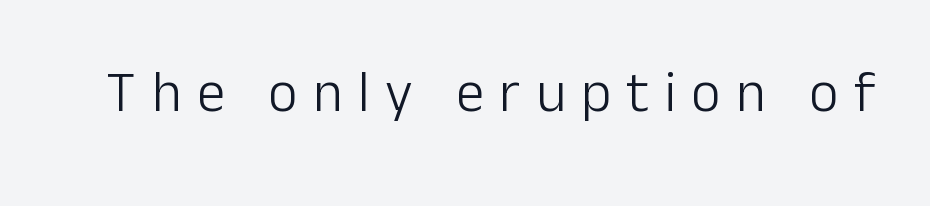
{"serif": "no", "italic": "no", "bold": "no", "weight": "light", "width": "normal", "stroke_contrast": "low", "x_height": "medium", "monospaced": "no", "underline": "no", "letter_spacing": "wide", "letter_spacing_em": 0.27, "glyph_px": 57}
